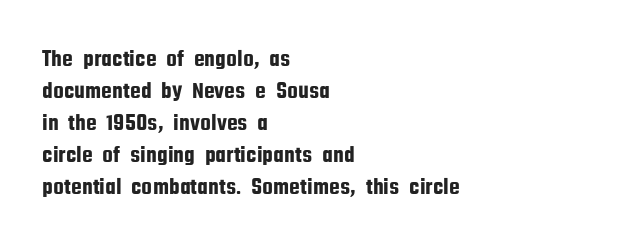
{"italic": "no", "underline": "no", "align": "left", "line_spacing": "normal", "line_spacing_ratio": 1.33, "letter_spacing": "normal", "letter_spacing_em": 0.0, "glyph_px": 24}
